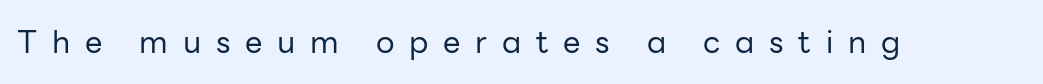
Q: Is the text bold? A: No.
Q: Is the text italic (slanted)? A: No, it is upright.
Q: Is the typeface a serif or a sans-serif typeface? A: Sans-serif.
Q: Is the text underlined? A: No.
Q: Is the spacing between letters normal or unusually wide? A: Unusually wide.
Q: Width (condensed, normal, or wide)? A: Normal.
Q: Stroke contrast? A: Low.
Q: x-height? A: Medium.
Q: Monospaced? A: No.
